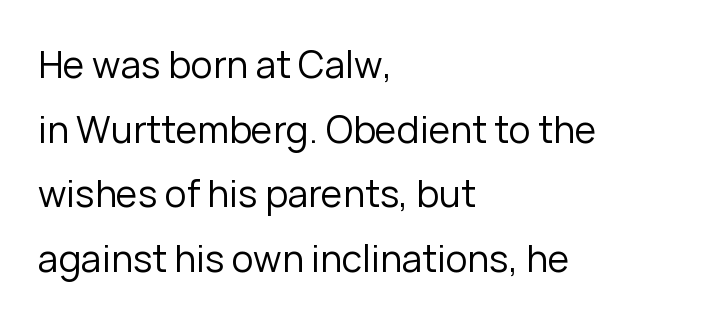
The image shows 37 px regular-weight sans-serif type, upright; set left-aligned, line spacing 1.75x, normal letter spacing, not underlined; low stroke contrast and a medium x-height.
